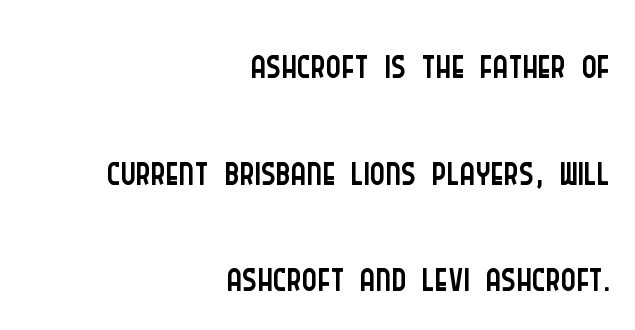
The image shows 58 px light, condensed sans-serif type, upright; set right-aligned, line spacing 1.84x, normal letter spacing, not underlined; low stroke contrast and a large x-height.
